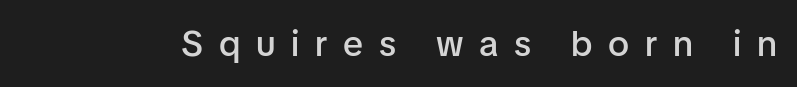
{"serif": "no", "italic": "no", "bold": "semi", "weight": "semibold", "width": "normal", "stroke_contrast": "low", "x_height": "medium", "monospaced": "no", "underline": "no", "letter_spacing": "wide", "letter_spacing_em": 0.44, "glyph_px": 36}
